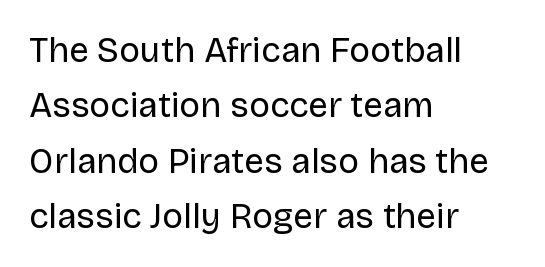
The type family on display is of the sans-serif kind. These lines were composed using upright roman letters. The type is set solid horizontally, with unmodified tracking. Compared with a centered layout, this one pins lines to the left instead. The passage shown is not bold in any degree.
